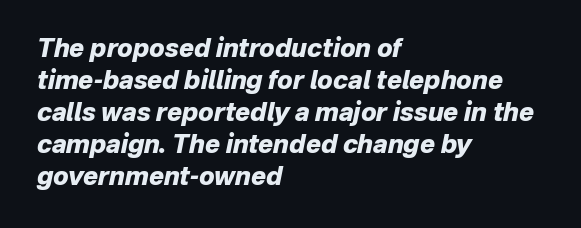
{"italic": "yes", "lean": "right", "slant_degrees": 12, "bold": "yes", "underline": "no", "align": "left", "line_spacing": "normal", "line_spacing_ratio": 1.28, "letter_spacing": "normal", "letter_spacing_em": 0.0, "glyph_px": 25}
